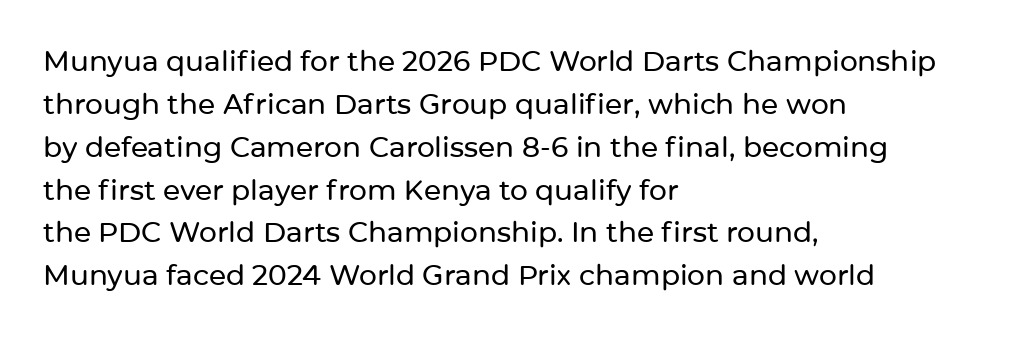
Q: Is the text italic (slanted)? A: No, it is upright.
Q: Is the typeface a serif or a sans-serif typeface? A: Sans-serif.
Q: Is the text underlined? A: No.
Q: How is the paragraph aligned? A: Left-aligned.
Q: Is the spacing between letters normal or unusually wide? A: Normal.
Q: Is the spacing between lines tight, normal or loose? A: Normal.
Q: Width (condensed, normal, or wide)? A: Normal.
Q: Stroke contrast? A: Low.
Q: x-height? A: Medium.
Q: Monospaced? A: No.
